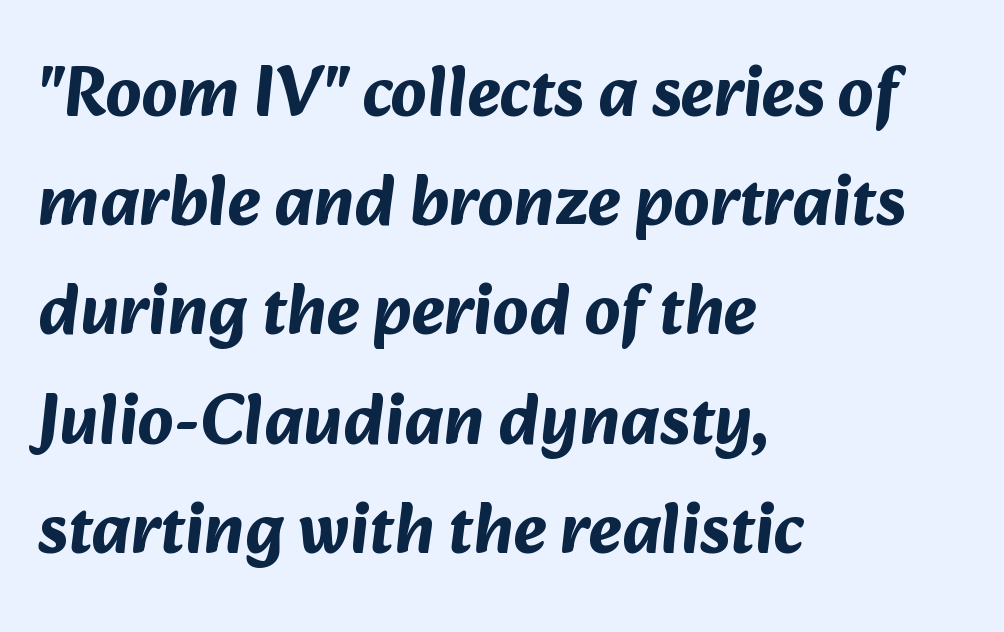
{"serif": "no", "bold": "yes", "weight": "bold", "width": "normal", "stroke_contrast": "medium", "x_height": "medium", "monospaced": "no", "underline": "no", "align": "left", "line_spacing": "normal", "line_spacing_ratio": 1.56, "letter_spacing": "normal", "letter_spacing_em": 0.0, "glyph_px": 70}
